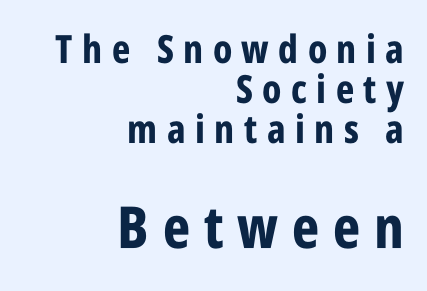
Q: Is the text bold? A: Yes.
Q: Is the text italic (slanted)? A: No, it is upright.
Q: Is the typeface a serif or a sans-serif typeface? A: Sans-serif.
Q: Is the text underlined? A: No.
Q: How is the paragraph aligned? A: Right-aligned.
Q: Is the spacing between letters normal or unusually wide? A: Unusually wide.
Q: Is the spacing between lines tight, normal or loose? A: Tight.
Q: Which block of text is set in a larger size, the first (top) or the second (bottom)? A: The second (bottom) one.
Q: Width (condensed, normal, or wide)? A: Condensed.
Q: Stroke contrast? A: Low.
Q: x-height? A: Large.
Q: Monospaced? A: No.
